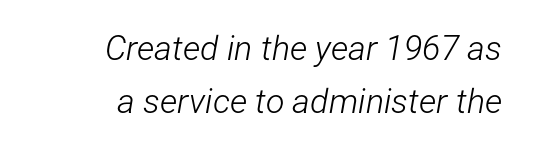
Q: Is the text bold? A: No.
Q: Is the text italic (slanted)? A: Yes, it leans right by about 12 degrees.
Q: Is the text underlined? A: No.
Q: How is the paragraph aligned? A: Right-aligned.
Q: Is the spacing between letters normal or unusually wide? A: Normal.
Q: Is the spacing between lines tight, normal or loose? A: Normal.
Q: Width (condensed, normal, or wide)? A: Condensed.
Q: Stroke contrast? A: Low.
Q: x-height? A: Medium.
Q: Monospaced? A: No.
